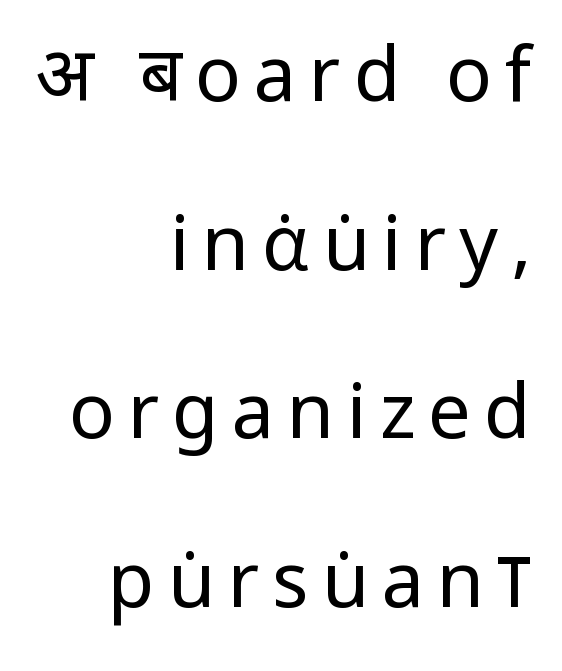
The image shows 76 px regular-weight, condensed sans-serif type, upright; set right-aligned, loose line spacing (2.22x), not underlined; low stroke contrast and a large x-height.
